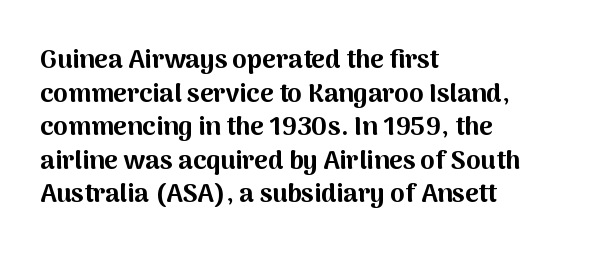
Q: Is the text bold? A: Yes.
Q: Is the text italic (slanted)? A: No, it is upright.
Q: Is the text underlined? A: No.
Q: How is the paragraph aligned? A: Left-aligned.
Q: Is the spacing between letters normal or unusually wide? A: Normal.
Q: Is the spacing between lines tight, normal or loose? A: Normal.
